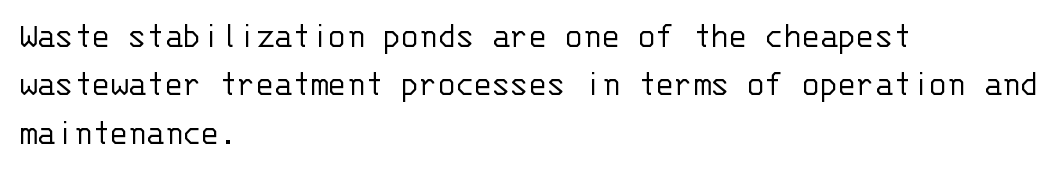
Vertically, the passage feels balanced, rows spaced as you'd expect. The face used here is rendered with its standard letterfit. Notice how the passage keeps a crisp vertical edge on the left only. A typesetter would call this monospace, since all characters share one set width. Style check: upright.
